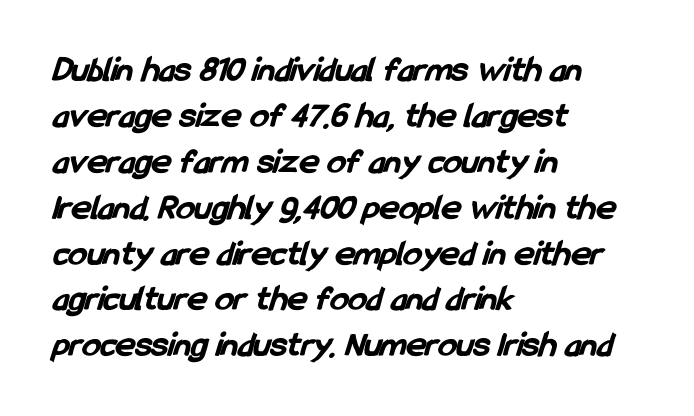
{"serif": "no", "bold": "yes", "weight": "bold", "width": "condensed", "stroke_contrast": "low", "x_height": "medium", "monospaced": "no", "underline": "no", "align": "left", "line_spacing_ratio": 1.24, "letter_spacing": "normal", "letter_spacing_em": 0.0, "glyph_px": 37}
